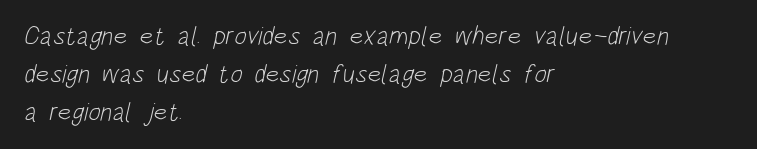
Q: Is the text bold? A: No.
Q: Is the text underlined? A: No.
Q: How is the paragraph aligned? A: Left-aligned.
Q: Is the spacing between letters normal or unusually wide? A: Normal.
Q: Is the spacing between lines tight, normal or loose? A: Normal.
